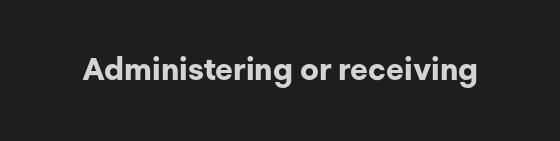
You could call the tracking neutral — neither tight nor loose. Stroke terminals: plain, sans-serif. The passage shown is typed in a proportional face where columns would drift. Italic: no, the glyphs are upright roman. Heft: maximum for text — a bold.
